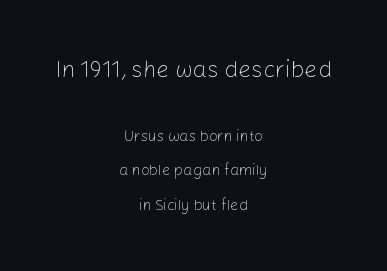
Between these two stacked blocks, the higher one wins on size. Tracking here is standard; glyphs follow each other at the usual distance. A typesetter would call this leading open, well beyond the default. Rendered with straight, roman letterforms. The passage shown is not bold in any degree.
